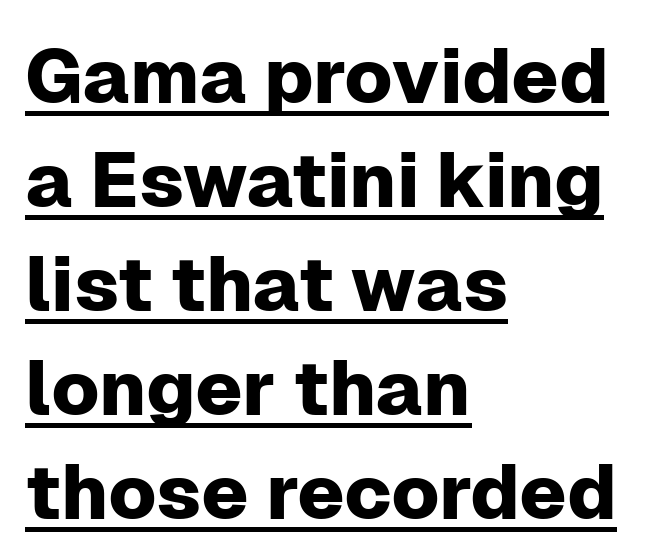
The face used here is proportionally spaced, like ordinary book or web type. The specimen includes a rule beneath the text block's lines. What's the leading like? Ordinary, nothing unusual. Quick note: not italic, upright. This is sans-serif lettering, the kind often seen on screens and signage. Compared with a centered layout, this one pins lines to the left instead.
